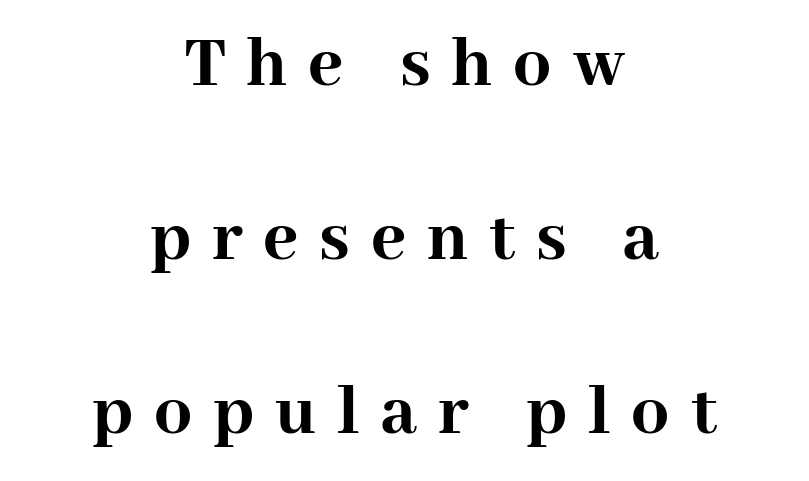
{"serif": "yes", "italic": "no", "bold": "yes", "weight": "semibold", "width": "normal", "stroke_contrast": "high", "x_height": "medium", "monospaced": "no", "underline": "no", "align": "center", "line_spacing": "loose", "line_spacing_ratio": 2.32, "letter_spacing": "wide", "letter_spacing_em": 0.28, "glyph_px": 75}
